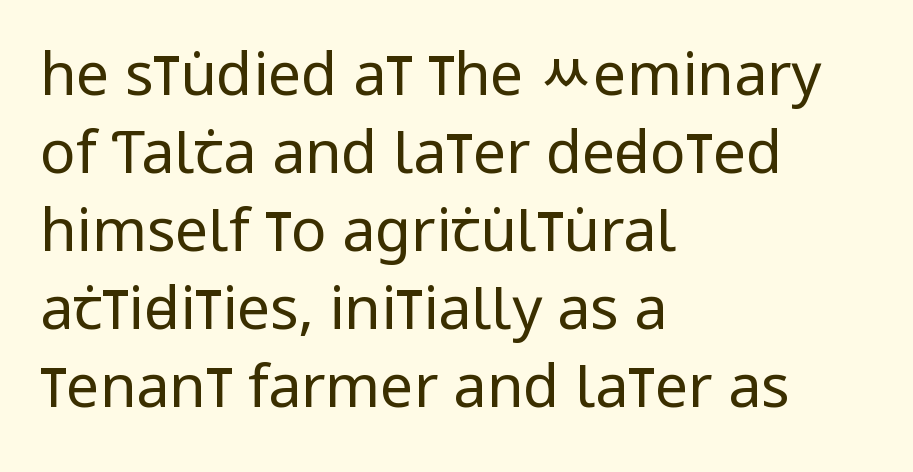
The image shows 59 px regular-weight, condensed sans-serif type, upright; set left-aligned, normal line spacing (1.32x), normal letter spacing, not underlined; low stroke contrast and a large x-height.
